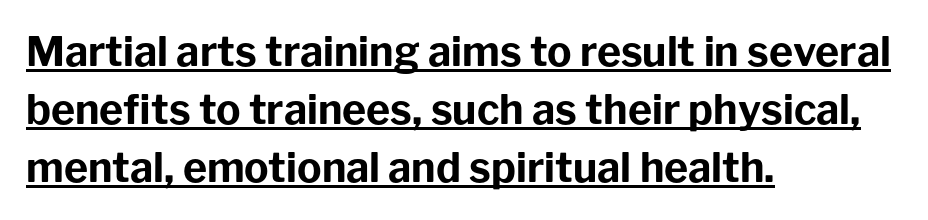
The image shows 41 px bold sans-serif type, upright; set left-aligned, normal line spacing (1.42x), normal letter spacing, underlined; low stroke contrast and a medium x-height.
